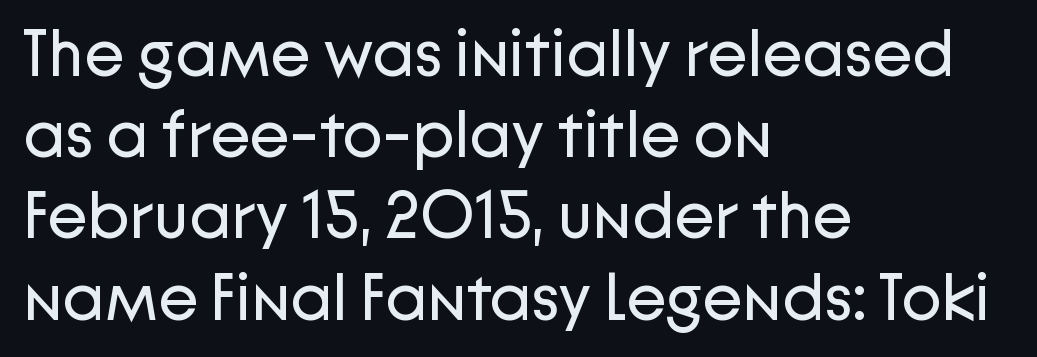
Q: Is the text bold? A: No.
Q: Is the text italic (slanted)? A: No, it is upright.
Q: Is the typeface a serif or a sans-serif typeface? A: Sans-serif.
Q: Is the text underlined? A: No.
Q: How is the paragraph aligned? A: Left-aligned.
Q: Is the spacing between letters normal or unusually wide? A: Normal.
Q: Width (condensed, normal, or wide)? A: Normal.
Q: Stroke contrast? A: Low.
Q: x-height? A: Medium.
Q: Monospaced? A: No.
